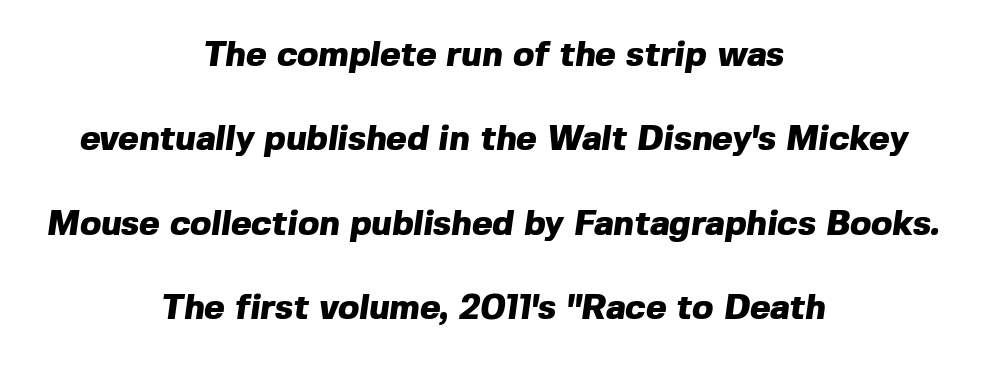
Q: Is the text bold? A: Yes.
Q: Is the typeface a serif or a sans-serif typeface? A: Sans-serif.
Q: Is the text underlined? A: No.
Q: How is the paragraph aligned? A: Centered.
Q: Is the spacing between letters normal or unusually wide? A: Normal.
Q: Is the spacing between lines tight, normal or loose? A: Loose.
Q: Width (condensed, normal, or wide)? A: Normal.
Q: x-height? A: Medium.
Q: Monospaced? A: No.
